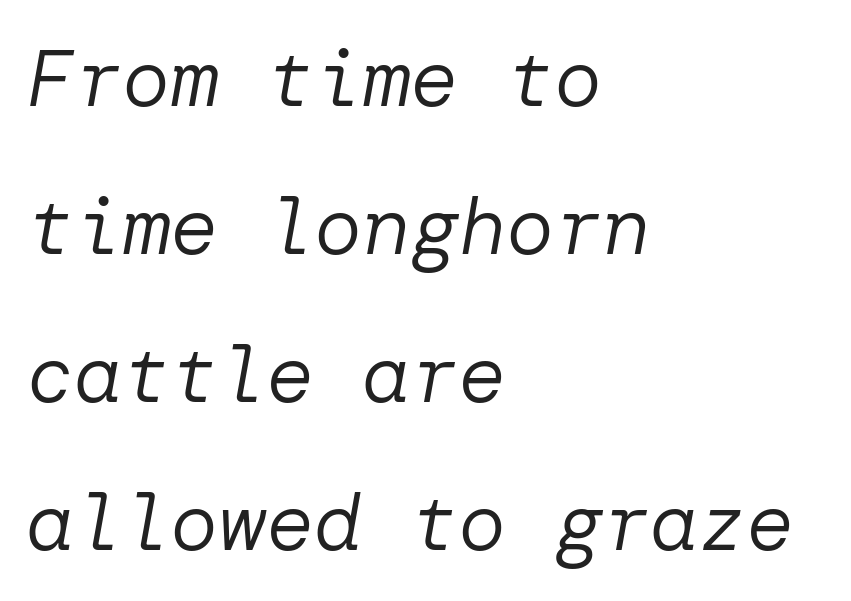
Glance below the letters and you will spot only blank space. Summary of weight: not heavy and not bold. Every character sits at an angle, as italics do. Compared with a centered layout, this one pins lines to the left instead.
